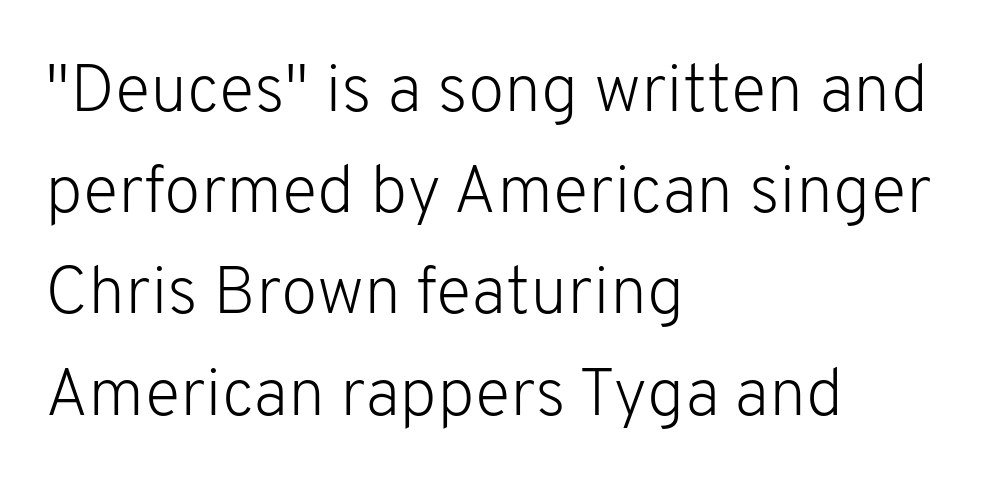
The image shows 67 px light sans-serif type, upright; set left-aligned, normal line spacing (1.51x), normal letter spacing, not underlined; low stroke contrast and a medium x-height.
